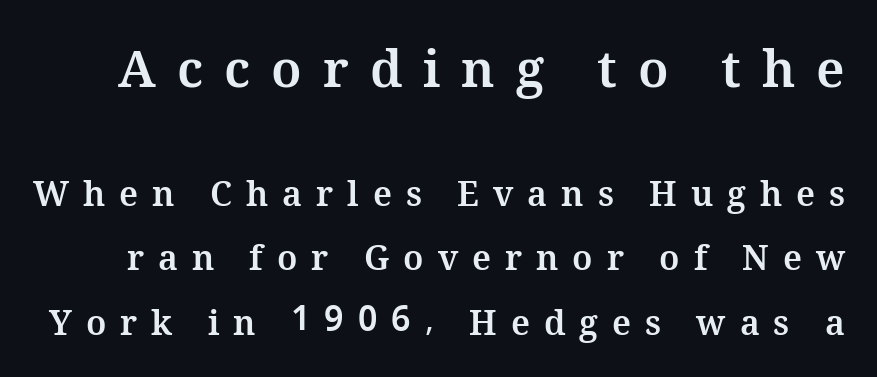
Vertical strokes here are truly vertical. The face used here is proportionally spaced, like ordinary book or web type. Type size steps down from the first block to the second. Descenders are the only things crossing below the line. Heavy-handed strokes throughout: this text is bold. There is plenty of visible air inserted between adjacent glyphs.
